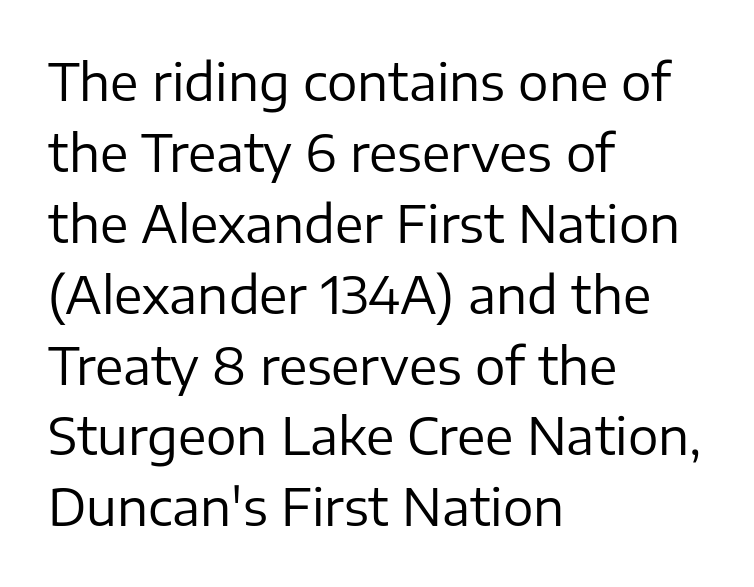
The image shows 51 px regular-weight sans-serif type, upright; set left-aligned, normal line spacing (1.39x), normal letter spacing, not underlined; low stroke contrast and a medium x-height.
